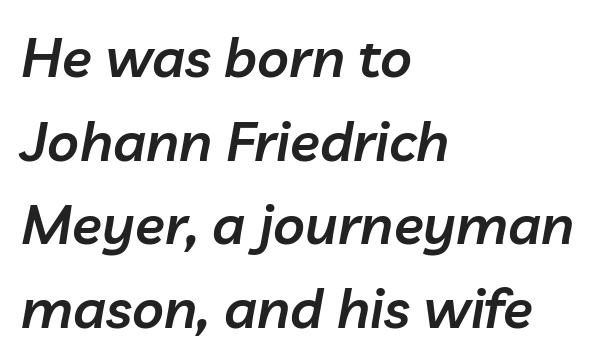
Q: Is the text bold? A: Semi-bold.
Q: Is the text italic (slanted)? A: Yes, it leans right by about 10 degrees.
Q: Is the text underlined? A: No.
Q: How is the paragraph aligned? A: Left-aligned.
Q: Is the spacing between letters normal or unusually wide? A: Normal.
Q: Is the spacing between lines tight, normal or loose? A: Normal.
Q: Width (condensed, normal, or wide)? A: Normal.
Q: Stroke contrast? A: Low.
Q: x-height? A: Medium.
Q: Monospaced? A: No.
